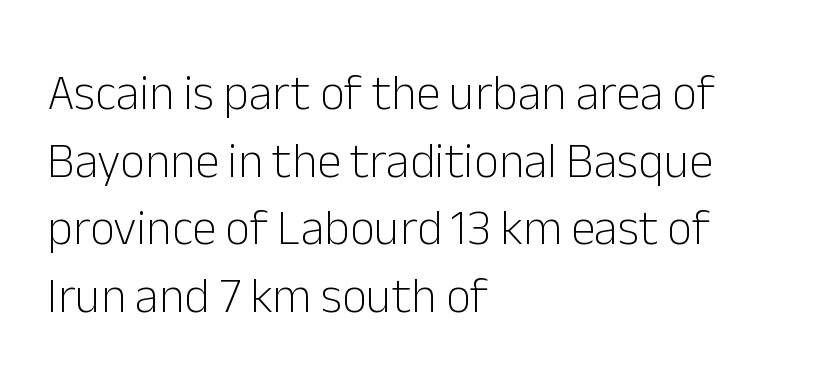
The image shows 49 px light sans-serif type, upright; set left-aligned, normal line spacing (1.38x), normal letter spacing, not underlined; low stroke contrast and a medium x-height.
